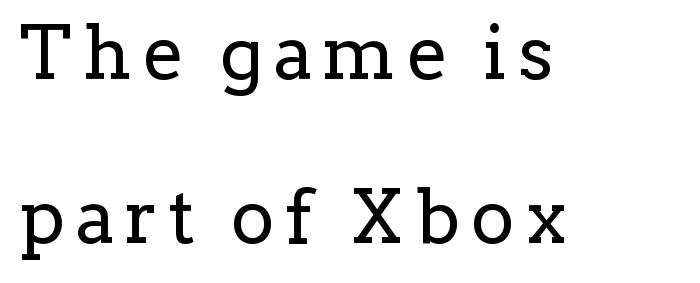
Q: Is the text bold? A: No.
Q: Is the text italic (slanted)? A: No, it is upright.
Q: Is the typeface a serif or a sans-serif typeface? A: Serif.
Q: Is the text underlined? A: No.
Q: How is the paragraph aligned? A: Left-aligned.
Q: Is the spacing between lines tight, normal or loose? A: Loose.
Q: Width (condensed, normal, or wide)? A: Normal.
Q: Stroke contrast? A: Low.
Q: x-height? A: Medium.
Q: Monospaced? A: No.
